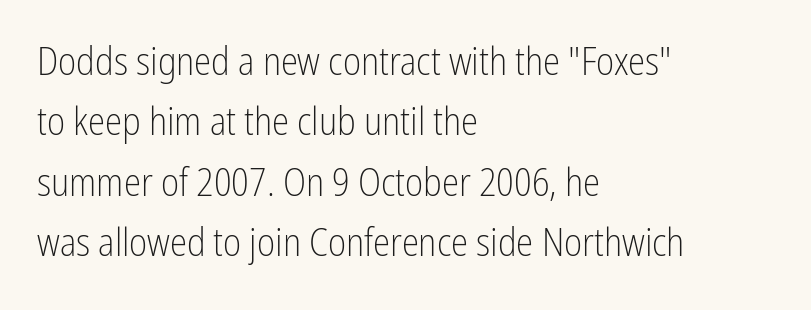
A typesetter would label this face a sans. Characters remain perfectly vertical along every line. Descenders are the only things crossing below the line. Horizontal alignment here is leftward, the default for most running prose. Summary of vertical rhythm: regular, with standard interline spacing.
